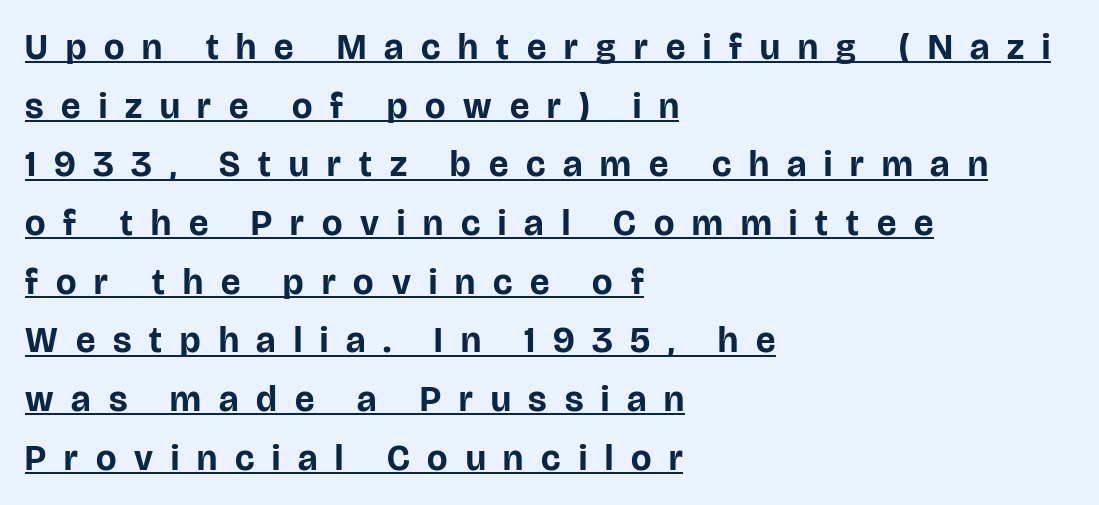
{"serif": "no", "italic": "no", "bold": "yes", "weight": "bold", "width": "normal", "stroke_contrast": "low", "x_height": "large", "monospaced": "no", "underline": "yes", "align": "left", "line_spacing": "normal", "line_spacing_ratio": 1.63, "letter_spacing": "wide", "letter_spacing_em": 0.5, "glyph_px": 36}
